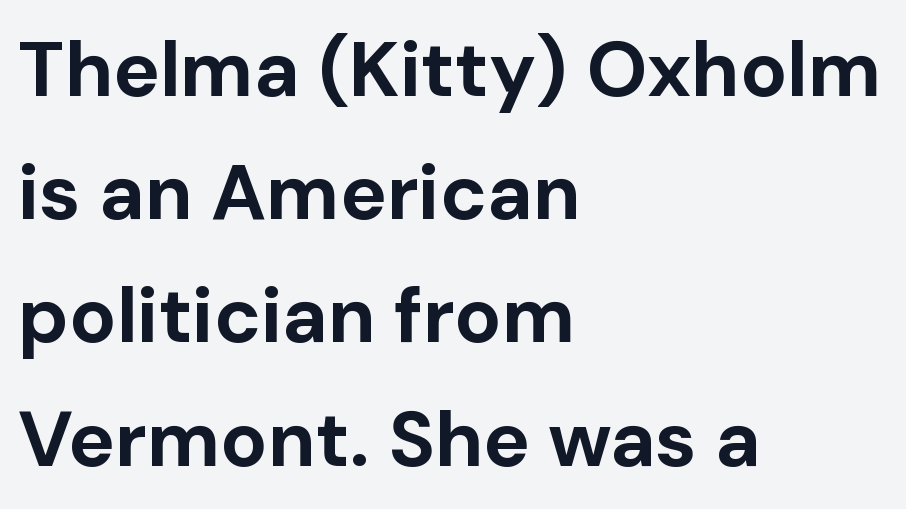
Q: Is the text bold? A: Yes.
Q: Is the text italic (slanted)? A: No, it is upright.
Q: Is the typeface a serif or a sans-serif typeface? A: Sans-serif.
Q: Is the text underlined? A: No.
Q: How is the paragraph aligned? A: Left-aligned.
Q: Is the spacing between letters normal or unusually wide? A: Normal.
Q: Is the spacing between lines tight, normal or loose? A: Normal.
Q: Width (condensed, normal, or wide)? A: Normal.
Q: Stroke contrast? A: Low.
Q: x-height? A: Medium.
Q: Monospaced? A: No.
